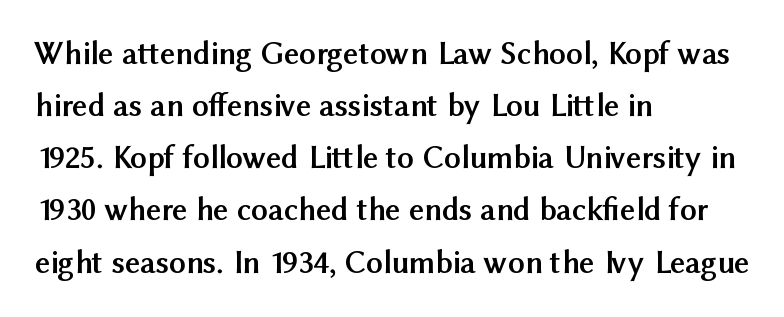
The image shows 33 px semibold sans-serif type, upright; set left-aligned, normal line spacing (1.58x), normal letter spacing, not underlined; medium stroke contrast and a medium x-height.
